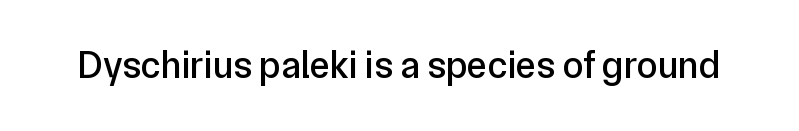
Q: Is the text italic (slanted)? A: No, it is upright.
Q: Is the typeface a serif or a sans-serif typeface? A: Sans-serif.
Q: Is the text underlined? A: No.
Q: Is the spacing between letters normal or unusually wide? A: Normal.
Q: Width (condensed, normal, or wide)? A: Normal.
Q: Stroke contrast? A: Low.
Q: x-height? A: Medium.
Q: Monospaced? A: No.
